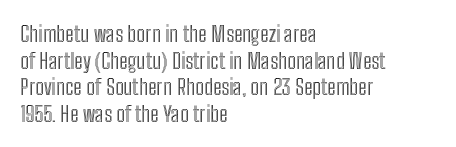
{"italic": "no", "underline": "no", "align": "left", "line_spacing_ratio": 1.21, "letter_spacing": "normal", "letter_spacing_em": 0.0, "glyph_px": 22}
